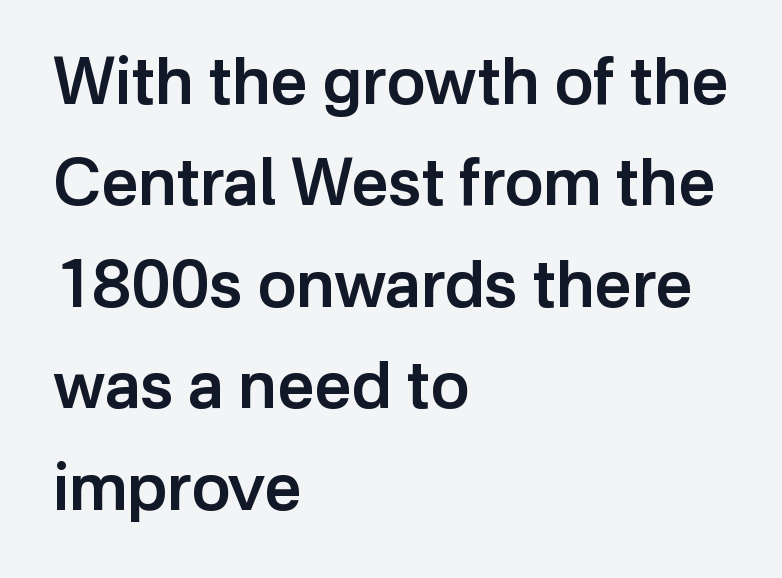
Q: Is the text bold? A: Semi-bold.
Q: Is the text italic (slanted)? A: No, it is upright.
Q: Is the typeface a serif or a sans-serif typeface? A: Sans-serif.
Q: Is the text underlined? A: No.
Q: How is the paragraph aligned? A: Left-aligned.
Q: Is the spacing between letters normal or unusually wide? A: Normal.
Q: Is the spacing between lines tight, normal or loose? A: Normal.
Q: Width (condensed, normal, or wide)? A: Normal.
Q: Stroke contrast? A: Low.
Q: x-height? A: Medium.
Q: Monospaced? A: No.
